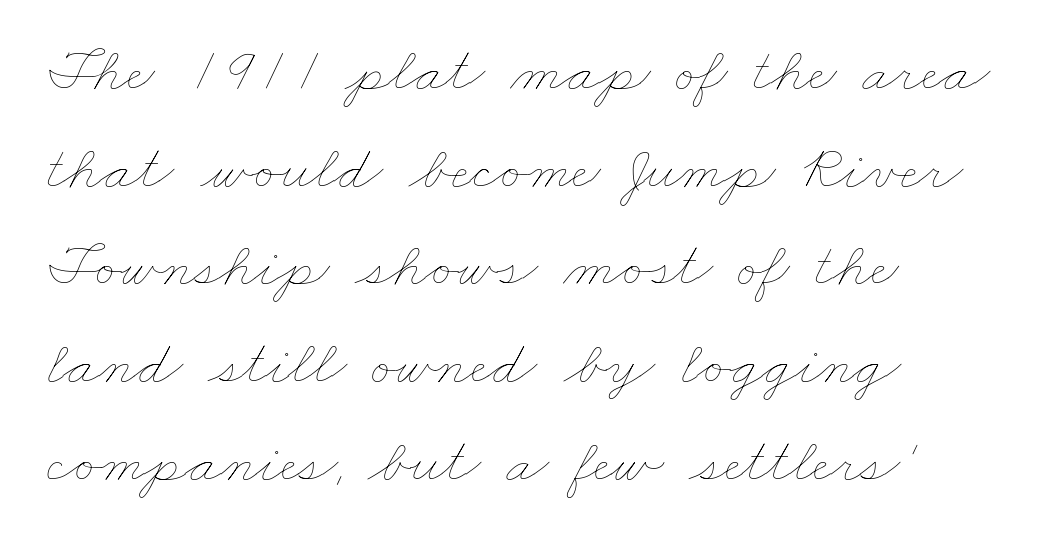
{"bold": "no", "weight": "thin", "width": "wide", "stroke_contrast": "low", "x_height": "small", "monospaced": "no", "underline": "no", "align": "left", "line_spacing": "normal", "line_spacing_ratio": 1.55, "letter_spacing": "normal", "letter_spacing_em": 0.0, "glyph_px": 63}
